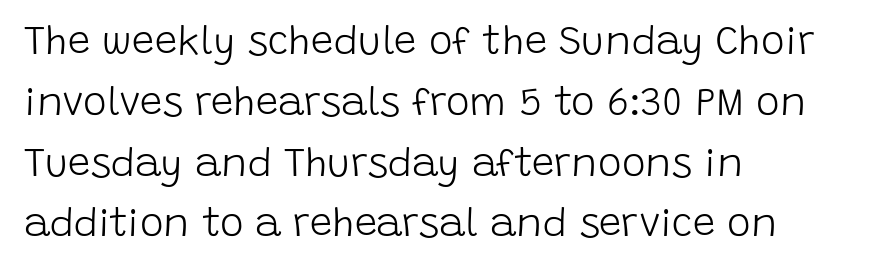
{"serif": "no", "italic": "no", "bold": "no", "weight": "light", "width": "normal", "stroke_contrast": "low", "x_height": "large", "monospaced": "no", "underline": "no", "align": "left", "line_spacing": "normal", "line_spacing_ratio": 1.52, "letter_spacing": "normal", "letter_spacing_em": 0.0, "glyph_px": 40}
